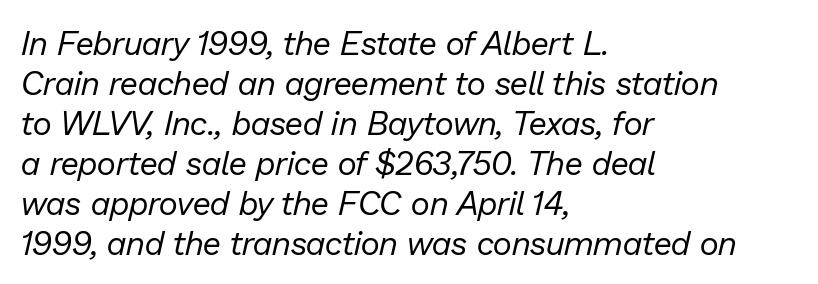
{"italic": "yes", "lean": "right", "slant_degrees": 13, "bold": "no", "weight": "regular", "width": "normal", "stroke_contrast": "low", "x_height": "medium", "monospaced": "no", "underline": "no", "align": "left", "line_spacing_ratio": 1.21, "letter_spacing": "normal", "letter_spacing_em": 0.0, "glyph_px": 33}
